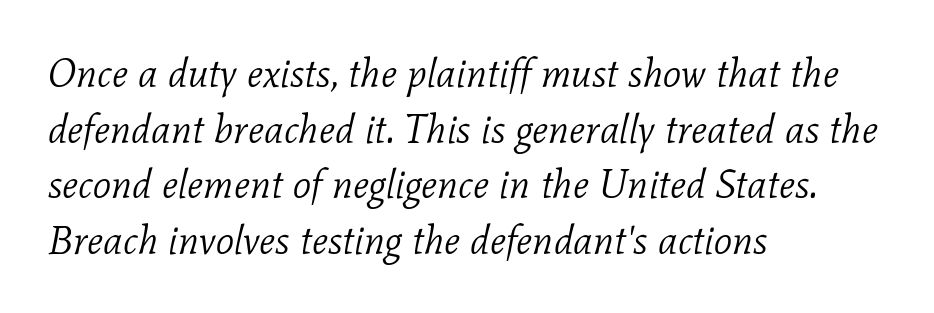
{"serif": "yes", "italic": "yes", "lean": "right", "slant_degrees": 11, "bold": "no", "weight": "light", "width": "normal", "stroke_contrast": "low", "x_height": "medium", "monospaced": "no", "underline": "no", "align": "left", "line_spacing": "normal", "line_spacing_ratio": 1.39, "letter_spacing": "normal", "letter_spacing_em": 0.0, "glyph_px": 40}
